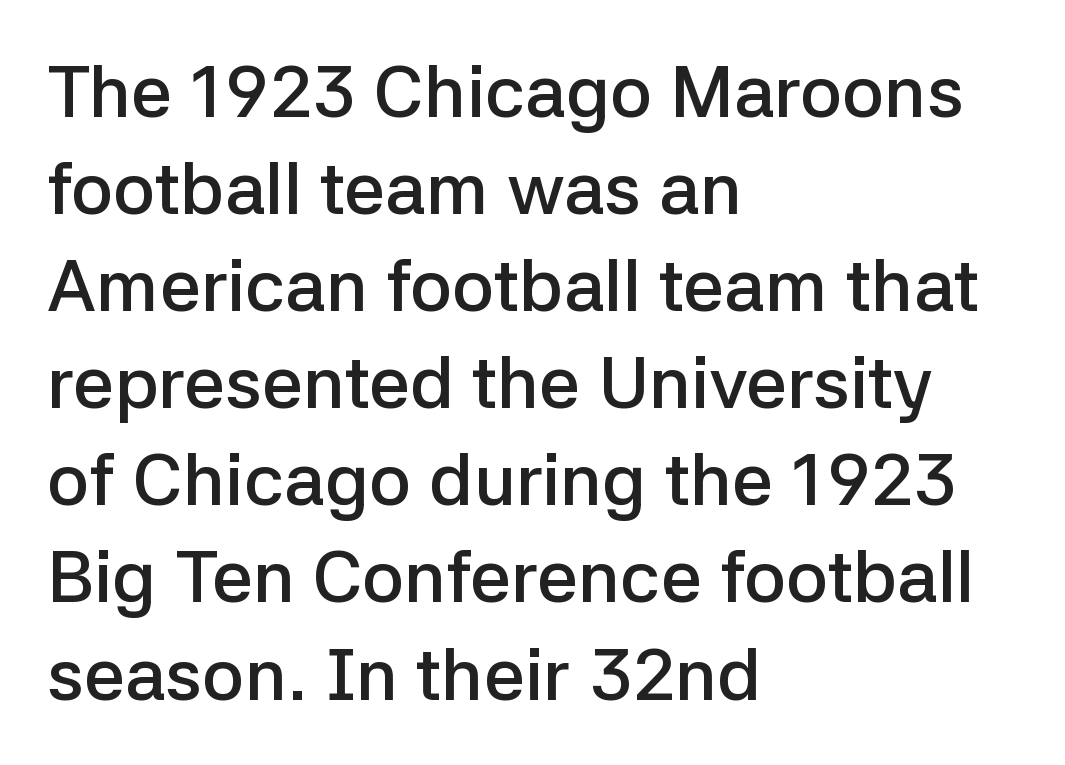
Q: Is the text bold? A: Semi-bold.
Q: Is the text italic (slanted)? A: No, it is upright.
Q: Is the typeface a serif or a sans-serif typeface? A: Sans-serif.
Q: Is the text underlined? A: No.
Q: How is the paragraph aligned? A: Left-aligned.
Q: Is the spacing between letters normal or unusually wide? A: Normal.
Q: Is the spacing between lines tight, normal or loose? A: Normal.
Q: Width (condensed, normal, or wide)? A: Normal.
Q: Stroke contrast? A: Low.
Q: x-height? A: Medium.
Q: Monospaced? A: No.
